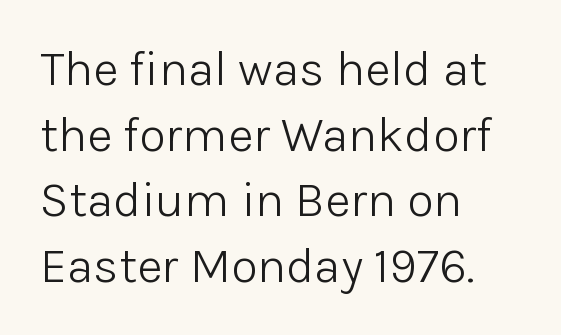
Q: Is the text bold? A: No.
Q: Is the text italic (slanted)? A: No, it is upright.
Q: Is the typeface a serif or a sans-serif typeface? A: Sans-serif.
Q: Is the text underlined? A: No.
Q: How is the paragraph aligned? A: Left-aligned.
Q: Is the spacing between letters normal or unusually wide? A: Normal.
Q: Is the spacing between lines tight, normal or loose? A: Normal.
Q: Width (condensed, normal, or wide)? A: Normal.
Q: Stroke contrast? A: Low.
Q: x-height? A: Medium.
Q: Monospaced? A: No.
